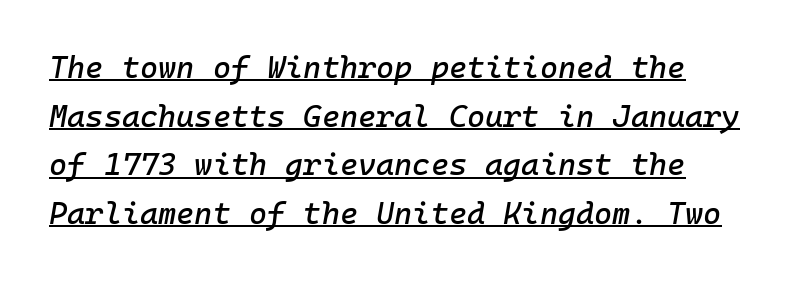
{"italic": "yes", "lean": "right", "slant_degrees": 10, "width": "normal", "stroke_contrast": "low", "x_height": "medium", "monospaced": "yes", "underline": "yes", "line_spacing": "normal", "line_spacing_ratio": 1.57, "letter_spacing": "normal", "letter_spacing_em": 0.0, "glyph_px": 31}
